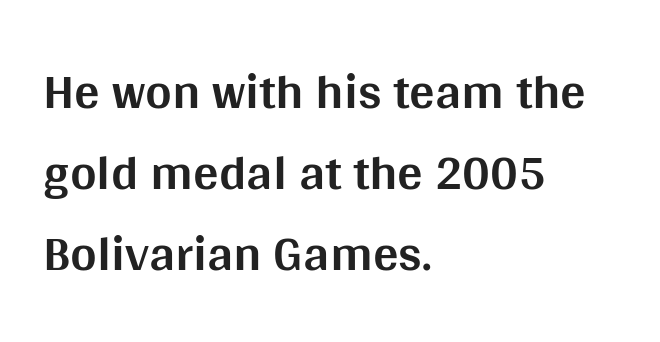
The line-height multiplier appears to be the usual default. The lettering stays uniformly vertical, giving the passage a roman look. In terms of letterform style, serifs are entirely absent. The passage shown has conventional tracking throughout. Do the characters align in a grid? No, the font is proportional.
